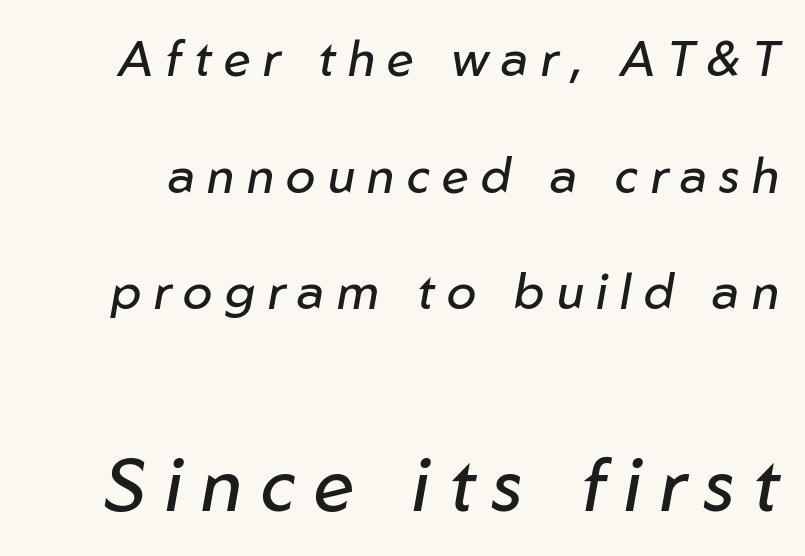
{"italic": "yes", "lean": "right", "slant_degrees": 10, "bold": "no", "weight": "regular", "width": "normal", "stroke_contrast": "low", "x_height": "medium", "monospaced": "no", "underline": "no", "line_spacing": "loose", "line_spacing_ratio": 2.38, "letter_spacing": "wide", "letter_spacing_em": 0.25, "larger_block": "second", "size_ratio": 1.51, "glyph_px": 74}
